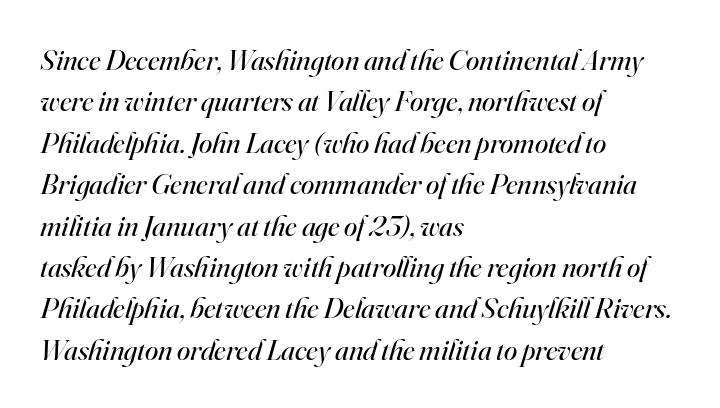
The image shows 30 px regular-weight serif type, italic (leaning right); set left-aligned, normal line spacing (1.38x), normal letter spacing, not underlined; high stroke contrast and a small x-height.
